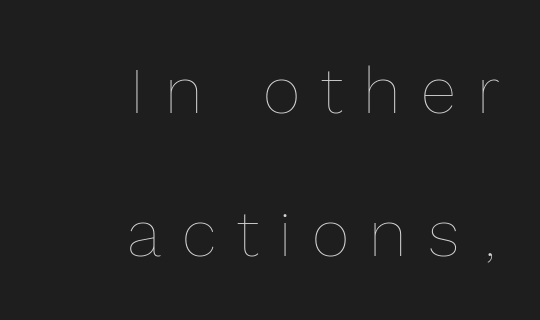
The image shows 65 px thin type, upright; set right-aligned, loose line spacing (2.2x), unusually wide letter spacing (+0.32 em), not underlined; a medium x-height.
